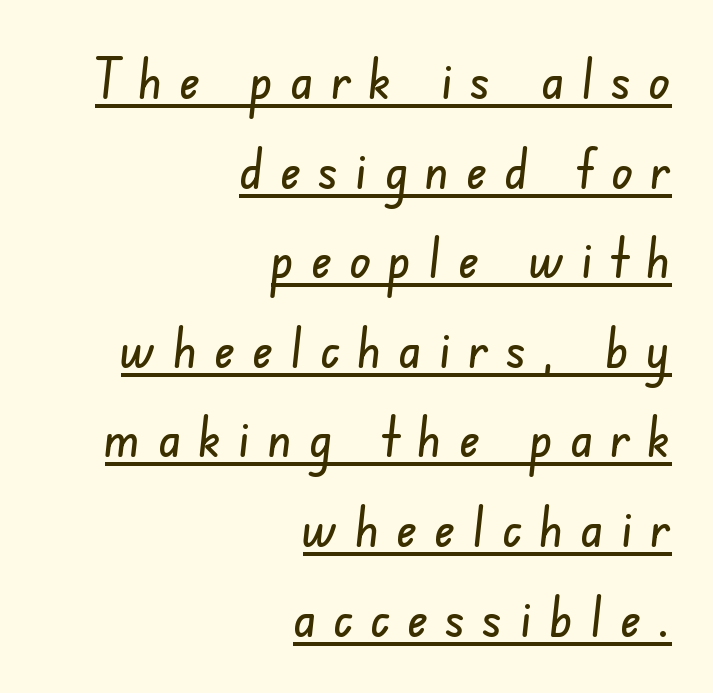
Q: Is the typeface a serif or a sans-serif typeface? A: Sans-serif.
Q: Is the text underlined? A: Yes.
Q: How is the paragraph aligned? A: Right-aligned.
Q: Is the spacing between letters normal or unusually wide? A: Unusually wide.
Q: Is the spacing between lines tight, normal or loose? A: Normal.
Q: Width (condensed, normal, or wide)? A: Condensed.
Q: Stroke contrast? A: Low.
Q: x-height? A: Small.
Q: Monospaced? A: No.
